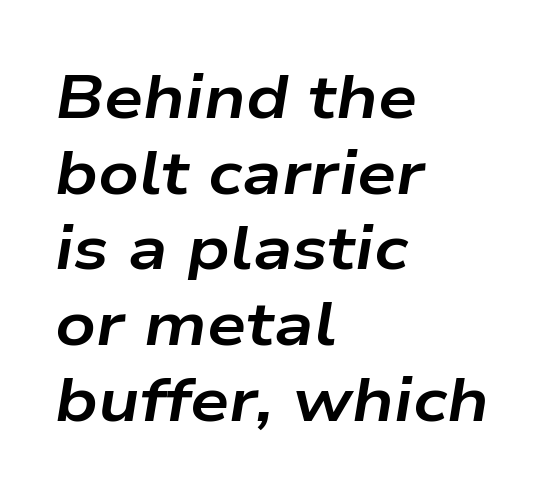
{"italic": "yes", "lean": "right", "slant_degrees": 9, "bold": "yes", "weight": "bold", "width": "wide", "stroke_contrast": "low", "x_height": "medium", "monospaced": "no", "underline": "no", "align": "left", "line_spacing_ratio": 1.22, "letter_spacing": "normal", "letter_spacing_em": 0.0, "glyph_px": 62}
